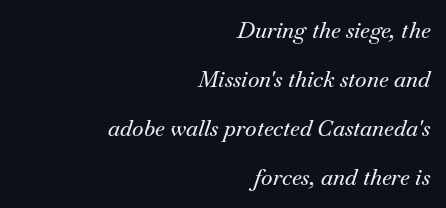
{"italic": "yes", "lean": "right", "slant_degrees": 18, "underline": "no", "align": "right", "line_spacing": "loose", "line_spacing_ratio": 2.22, "letter_spacing": "normal", "letter_spacing_em": 0.0, "glyph_px": 22}
